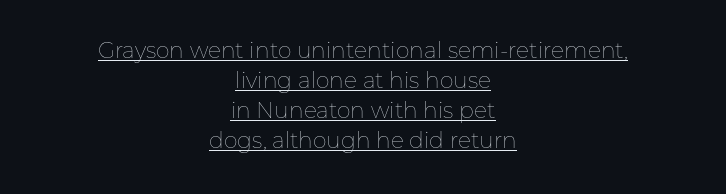
The image shows 22 px text type, upright; set centered, normal line spacing (1.36x), normal letter spacing, underlined.
